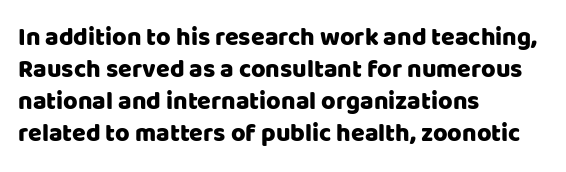
{"italic": "no", "underline": "no", "align": "left", "line_spacing": "normal", "line_spacing_ratio": 1.28, "letter_spacing": "normal", "letter_spacing_em": 0.0, "glyph_px": 25}
